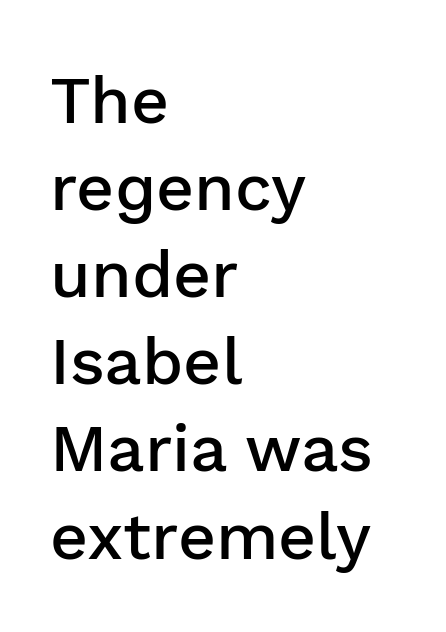
Rows of type keep a routine distance in the vertical direction. Words float on clear page, feet unadorned. All the whitespace from short lines collects on the right. The font family rendered here belongs to the sans-serif group. The gaps between neighbouring characters are ordinary and unremarkable. Look at the stroke-to-counter ratio: somewhat heavy, a semibold.
